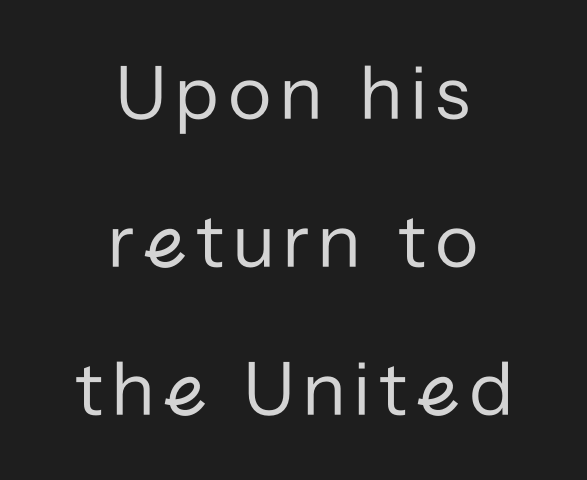
{"serif": "no", "italic": "no", "bold": "no", "weight": "regular", "width": "normal", "stroke_contrast": "low", "x_height": "medium", "monospaced": "no", "underline": "no", "align": "center", "line_spacing_ratio": 1.85, "glyph_px": 80}
